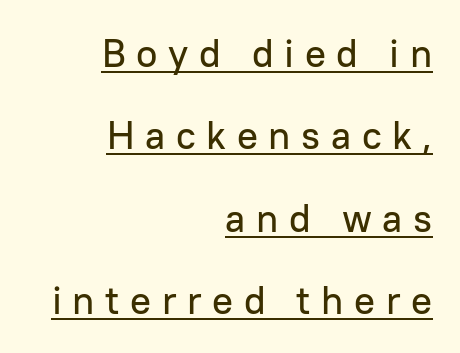
{"serif": "no", "italic": "no", "width": "normal", "stroke_contrast": "low", "x_height": "medium", "monospaced": "no", "underline": "yes", "align": "right", "line_spacing": "loose", "line_spacing_ratio": 2.11, "letter_spacing": "wide", "letter_spacing_em": 0.27, "glyph_px": 39}
